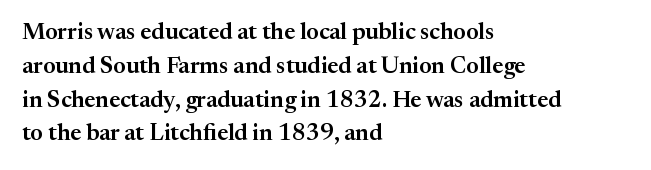
Q: Is the text italic (slanted)? A: No, it is upright.
Q: Is the text underlined? A: No.
Q: How is the paragraph aligned? A: Left-aligned.
Q: Is the spacing between letters normal or unusually wide? A: Normal.
Q: Is the spacing between lines tight, normal or loose? A: Normal.
